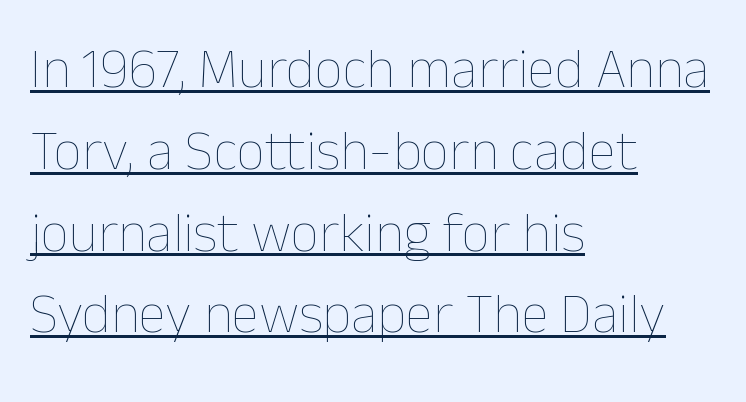
Q: Is the text bold? A: No.
Q: Is the text italic (slanted)? A: No, it is upright.
Q: Is the text underlined? A: Yes.
Q: How is the paragraph aligned? A: Left-aligned.
Q: Is the spacing between letters normal or unusually wide? A: Normal.
Q: Is the spacing between lines tight, normal or loose? A: Normal.
Q: Width (condensed, normal, or wide)? A: Normal.
Q: Stroke contrast? A: Low.
Q: x-height? A: Medium.
Q: Monospaced? A: No.
